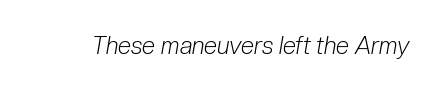
The image shows 24 px text type, italic (leaning right); set normal letter spacing, not underlined.
